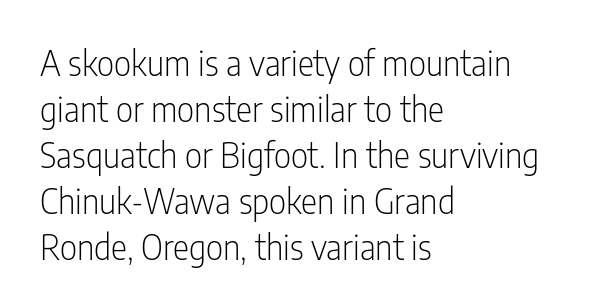
{"serif": "no", "italic": "no", "bold": "no", "weight": "light", "width": "condensed", "stroke_contrast": "low", "x_height": "medium", "monospaced": "no", "underline": "no", "align": "left", "line_spacing": "normal", "line_spacing_ratio": 1.35, "letter_spacing": "normal", "letter_spacing_em": 0.0, "glyph_px": 34}
